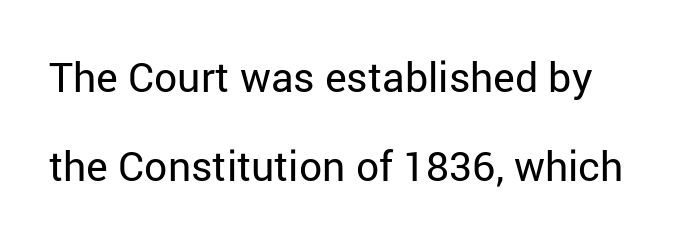
The image shows 41 px regular-weight sans-serif type, upright; set loose line spacing (2.16x), normal letter spacing, not underlined; low stroke contrast and a medium x-height.
